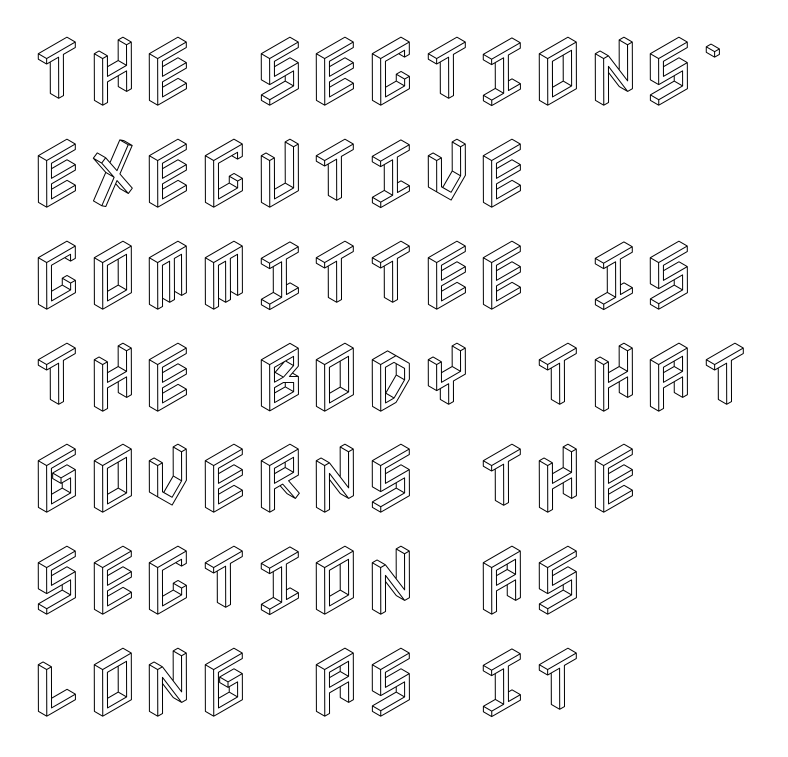
{"italic": "no", "width": "condensed", "x_height": "large", "underline": "no", "align": "left", "line_spacing": "normal", "line_spacing_ratio": 1.34, "letter_spacing": "normal", "letter_spacing_em": 0.0, "glyph_px": 76}
